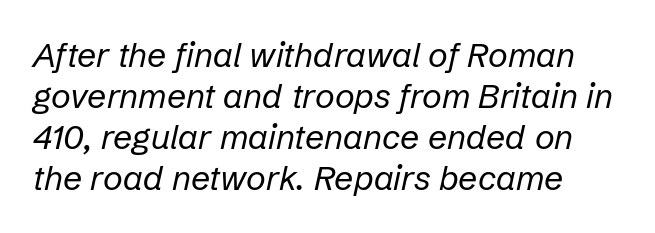
Q: Is the text bold? A: No.
Q: Is the text italic (slanted)? A: Yes, it leans right by about 12 degrees.
Q: Is the text underlined? A: No.
Q: Is the spacing between letters normal or unusually wide? A: Normal.
Q: Width (condensed, normal, or wide)? A: Normal.
Q: Stroke contrast? A: Low.
Q: x-height? A: Medium.
Q: Monospaced? A: No.
